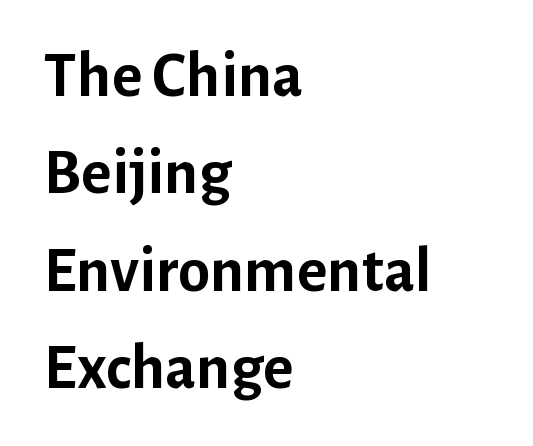
{"serif": "no", "italic": "no", "bold": "yes", "weight": "semibold", "width": "normal", "stroke_contrast": "low", "x_height": "medium", "monospaced": "no", "underline": "no", "align": "left", "line_spacing": "normal", "line_spacing_ratio": 1.5, "letter_spacing": "normal", "letter_spacing_em": 0.0, "glyph_px": 65}
